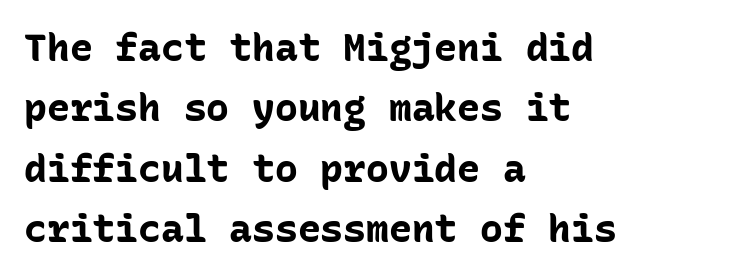
The image shows 38 px bold sans-serif type, upright, monospaced; set left-aligned, normal line spacing (1.59x), normal letter spacing, not underlined; low stroke contrast and a medium x-height.
